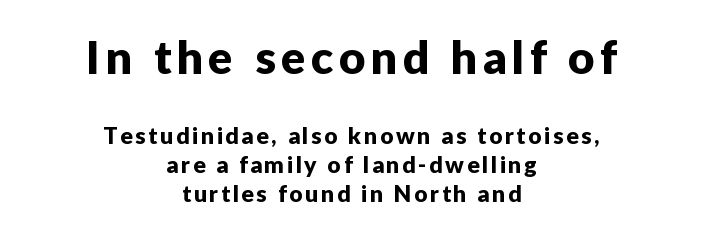
{"serif": "no", "italic": "no", "width": "normal", "stroke_contrast": "low", "x_height": "medium", "monospaced": "no", "underline": "no", "align": "center", "line_spacing": "normal", "line_spacing_ratio": 1.26, "larger_block": "first", "size_ratio": 2.0, "glyph_px": 46}
